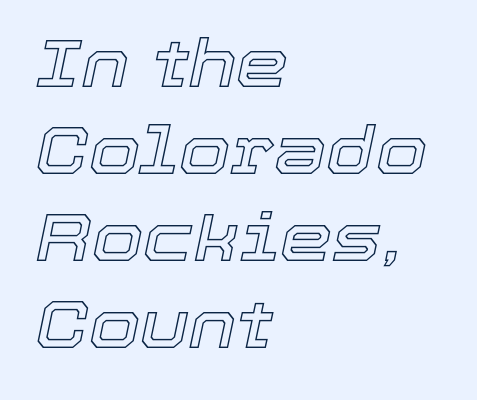
Q: Is the text italic (slanted)? A: Yes, it leans right by about 12 degrees.
Q: Is the text underlined? A: No.
Q: How is the paragraph aligned? A: Left-aligned.
Q: Is the spacing between letters normal or unusually wide? A: Normal.
Q: Is the spacing between lines tight, normal or loose? A: Normal.
Q: Width (condensed, normal, or wide)? A: Normal.
Q: x-height? A: Medium.
Q: Monospaced? A: No.
